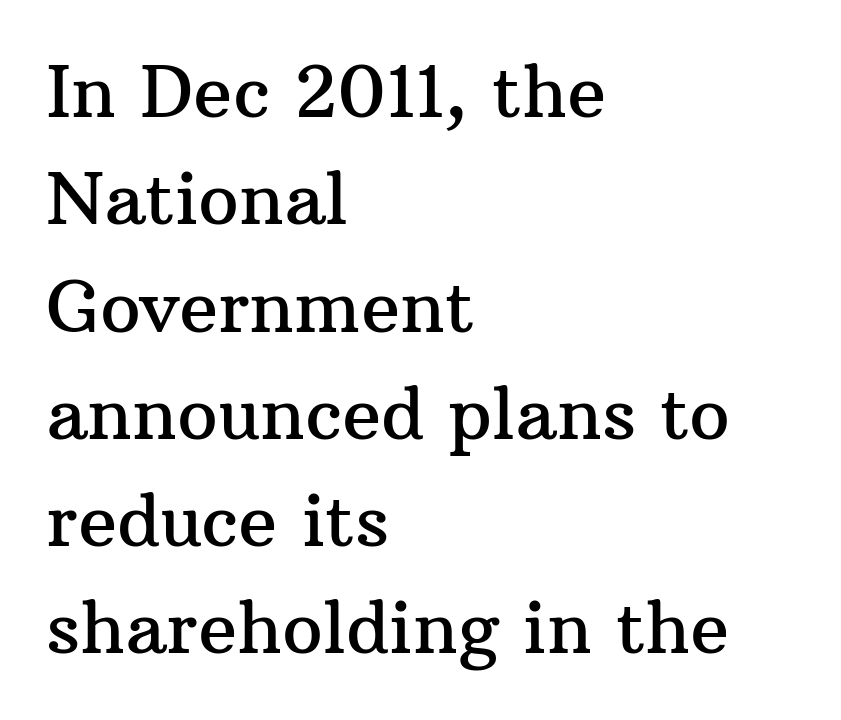
{"serif": "yes", "italic": "no", "width": "normal", "stroke_contrast": "medium", "x_height": "medium", "monospaced": "no", "underline": "no", "align": "left", "line_spacing": "normal", "line_spacing_ratio": 1.49, "letter_spacing": "normal", "letter_spacing_em": 0.0, "glyph_px": 72}
